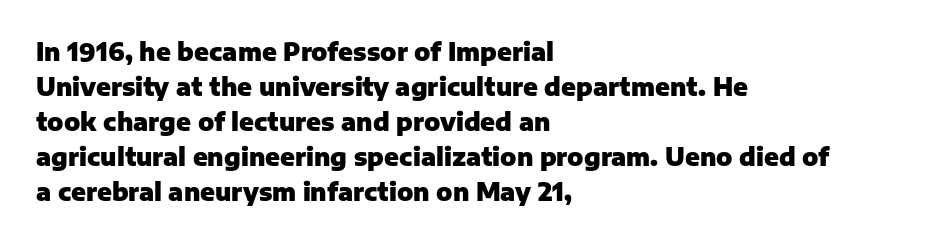
Q: Is the text bold? A: Yes.
Q: Is the text italic (slanted)? A: No, it is upright.
Q: Is the text underlined? A: No.
Q: How is the paragraph aligned? A: Left-aligned.
Q: Is the spacing between letters normal or unusually wide? A: Normal.
Q: Is the spacing between lines tight, normal or loose? A: Normal.
